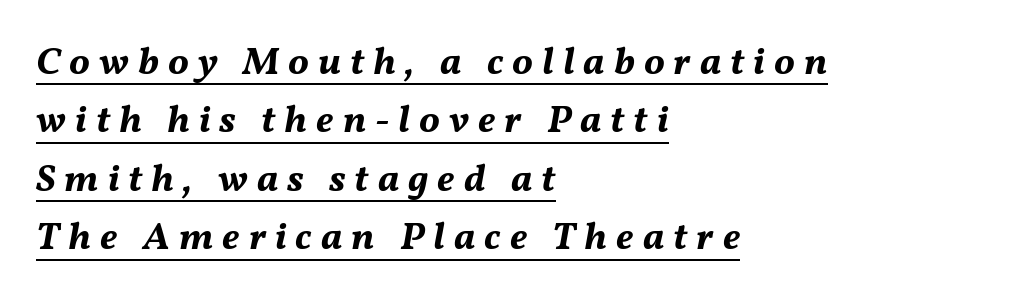
Q: Is the text bold? A: Yes.
Q: Is the text italic (slanted)? A: Yes, it leans right by about 11 degrees.
Q: Is the text underlined? A: Yes.
Q: How is the paragraph aligned? A: Left-aligned.
Q: Is the spacing between letters normal or unusually wide? A: Unusually wide.
Q: Is the spacing between lines tight, normal or loose? A: Normal.
Q: Width (condensed, normal, or wide)? A: Normal.
Q: Stroke contrast? A: Medium.
Q: x-height? A: Medium.
Q: Monospaced? A: No.
